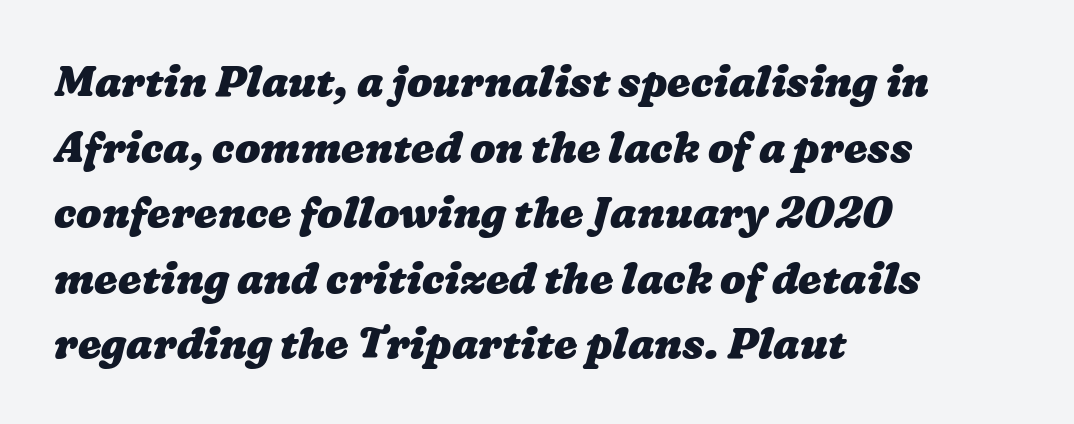
{"bold": "yes", "weight": "heavy", "width": "wide", "stroke_contrast": "low", "x_height": "medium", "monospaced": "no", "underline": "no", "align": "left", "line_spacing": "normal", "line_spacing_ratio": 1.56, "letter_spacing": "normal", "letter_spacing_em": 0.0, "glyph_px": 42}
